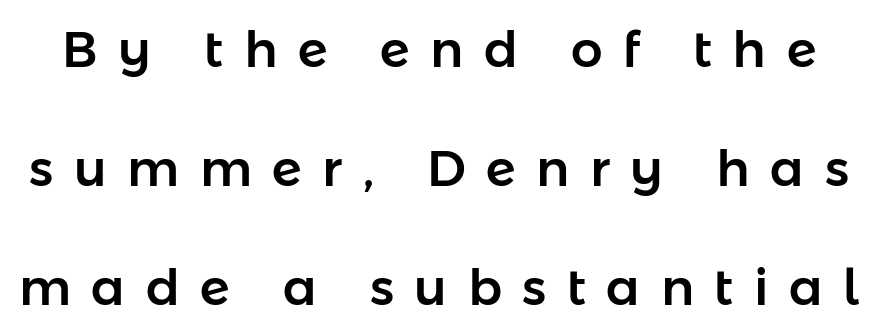
Q: Is the text italic (slanted)? A: No, it is upright.
Q: Is the typeface a serif or a sans-serif typeface? A: Sans-serif.
Q: Is the text underlined? A: No.
Q: Is the spacing between letters normal or unusually wide? A: Unusually wide.
Q: Is the spacing between lines tight, normal or loose? A: Loose.
Q: Width (condensed, normal, or wide)? A: Normal.
Q: Stroke contrast? A: Low.
Q: x-height? A: Medium.
Q: Monospaced? A: No.
